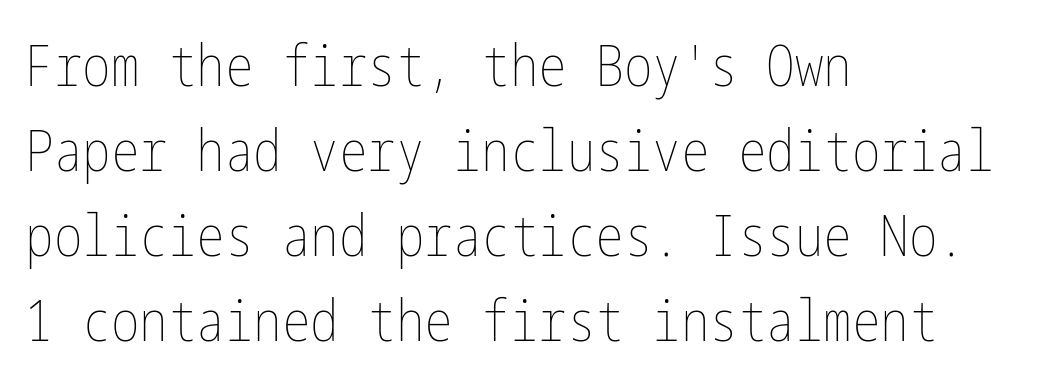
The image shows 57 px thin, condensed type, upright; set left-aligned, normal line spacing (1.49x), normal letter spacing, not underlined; low stroke contrast and a medium x-height.
